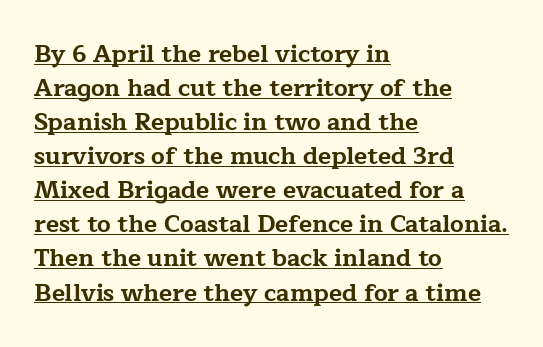
The image shows 24 px bold type, upright; set left-aligned, normal line spacing (1.42x), normal letter spacing, underlined.
